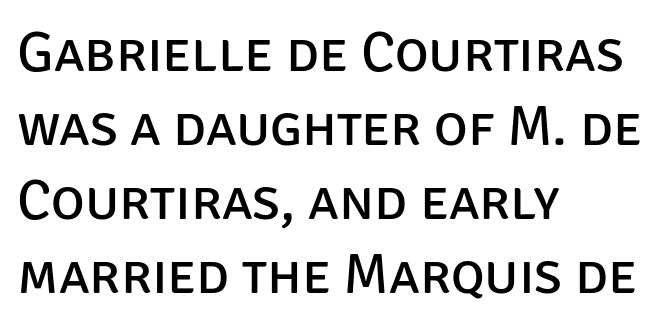
Q: Is the text bold? A: No.
Q: Is the text italic (slanted)? A: No, it is upright.
Q: Is the typeface a serif or a sans-serif typeface? A: Sans-serif.
Q: Is the text underlined? A: No.
Q: How is the paragraph aligned? A: Left-aligned.
Q: Is the spacing between letters normal or unusually wide? A: Normal.
Q: Is the spacing between lines tight, normal or loose? A: Normal.
Q: Width (condensed, normal, or wide)? A: Normal.
Q: Stroke contrast? A: Low.
Q: x-height? A: Large.
Q: Monospaced? A: No.
